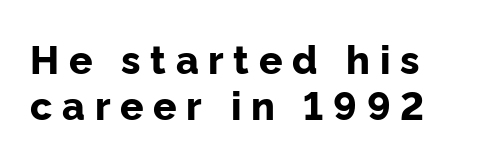
Q: Is the text bold? A: Yes.
Q: Is the text italic (slanted)? A: No, it is upright.
Q: Is the typeface a serif or a sans-serif typeface? A: Sans-serif.
Q: Is the text underlined? A: No.
Q: How is the paragraph aligned? A: Left-aligned.
Q: Is the spacing between letters normal or unusually wide? A: Unusually wide.
Q: Width (condensed, normal, or wide)? A: Normal.
Q: Stroke contrast? A: Low.
Q: x-height? A: Medium.
Q: Monospaced? A: No.
